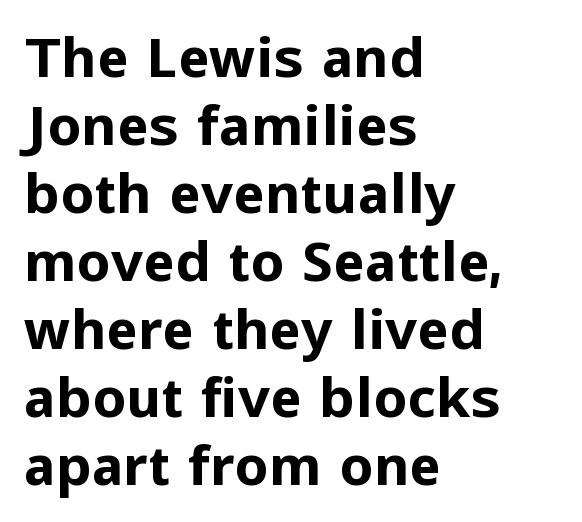
The image shows 54 px bold sans-serif type, upright; set left-aligned, normal line spacing (1.26x), normal letter spacing, not underlined; low stroke contrast and a medium x-height.
